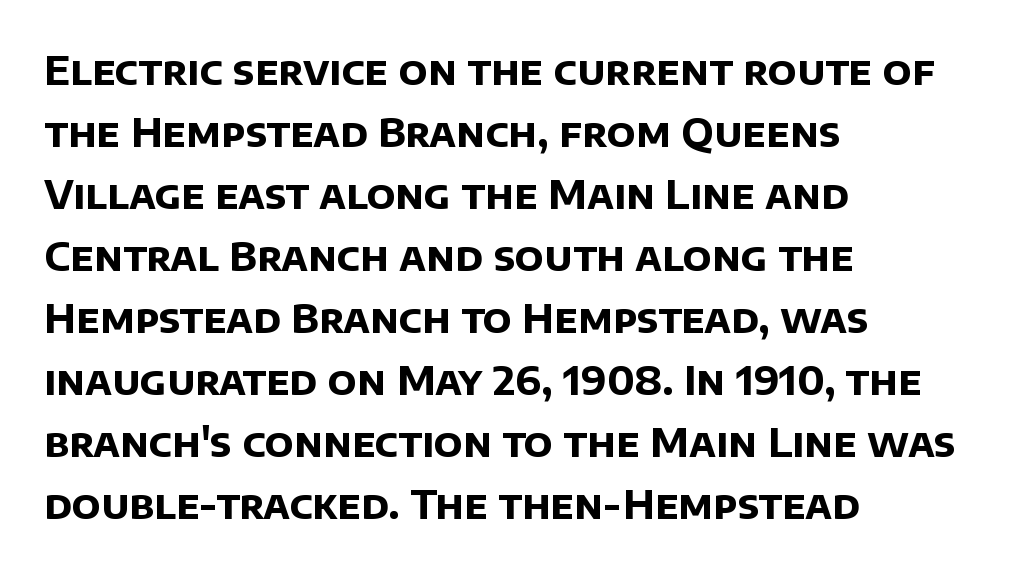
Q: Is the text bold? A: Yes.
Q: Is the typeface a serif or a sans-serif typeface? A: Sans-serif.
Q: Is the text underlined? A: No.
Q: How is the paragraph aligned? A: Left-aligned.
Q: Is the spacing between letters normal or unusually wide? A: Normal.
Q: Is the spacing between lines tight, normal or loose? A: Normal.
Q: Width (condensed, normal, or wide)? A: Normal.
Q: Stroke contrast? A: Low.
Q: x-height? A: Large.
Q: Monospaced? A: No.
